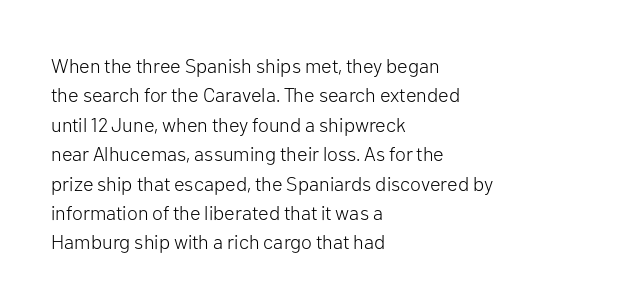
Q: Is the text bold? A: No.
Q: Is the text italic (slanted)? A: No, it is upright.
Q: Is the text underlined? A: No.
Q: How is the paragraph aligned? A: Left-aligned.
Q: Is the spacing between letters normal or unusually wide? A: Normal.
Q: Is the spacing between lines tight, normal or loose? A: Normal.
